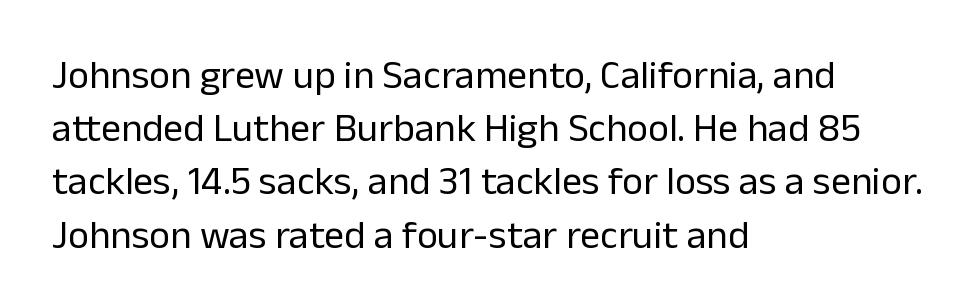
{"serif": "no", "italic": "no", "bold": "no", "weight": "regular", "width": "normal", "stroke_contrast": "low", "x_height": "medium", "monospaced": "no", "underline": "no", "align": "left", "line_spacing": "normal", "line_spacing_ratio": 1.33, "letter_spacing": "normal", "letter_spacing_em": 0.0, "glyph_px": 40}
